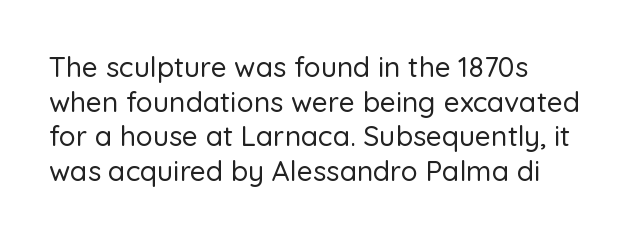
{"serif": "no", "italic": "no", "width": "normal", "stroke_contrast": "low", "x_height": "medium", "monospaced": "no", "underline": "no", "line_spacing_ratio": 1.24, "letter_spacing": "normal", "letter_spacing_em": 0.0, "glyph_px": 28}
